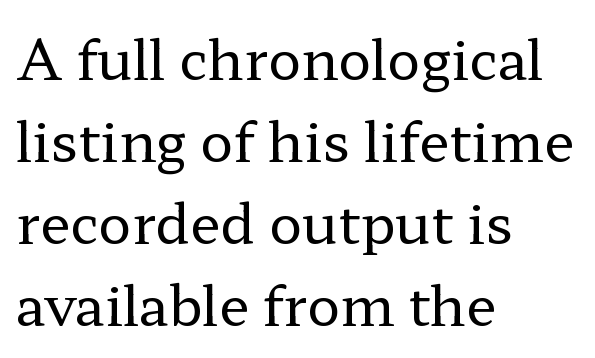
The image shows 55 px regular-weight, wide serif type, upright; set left-aligned, normal line spacing (1.49x), normal letter spacing, not underlined; low stroke contrast and a medium x-height.
